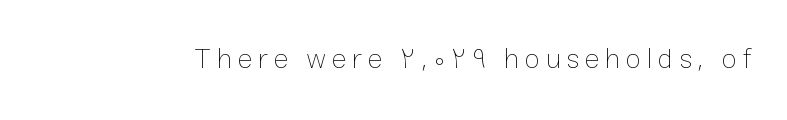
The letters stand upright; this is a roman face. Compared with a typical body face, this is equally light or lighter still. Each row of text sits above clean, open space. Caption: expanded tracking, letters set apart.
